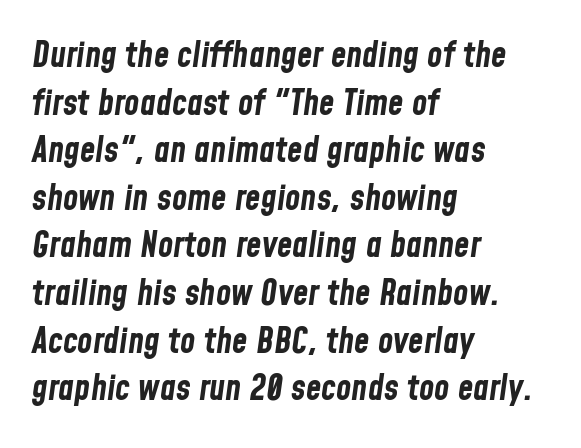
The image shows 35 px bold, condensed type, italic (leaning right); set left-aligned, normal line spacing (1.36x), normal letter spacing, not underlined; low stroke contrast and a medium x-height.
